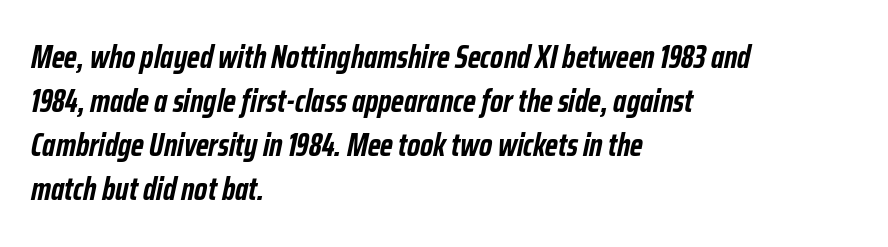
The specimen omits any rule beneath the text block's lines. You'd pick this weight for a headline — it's a proper bold. How would I describe the line gaps? Plain and ordinary. Notice how the passage keeps a crisp vertical edge on the left only. The text carries the slant typical of an italic or oblique font. There is no visible air inserted between adjacent glyphs.
